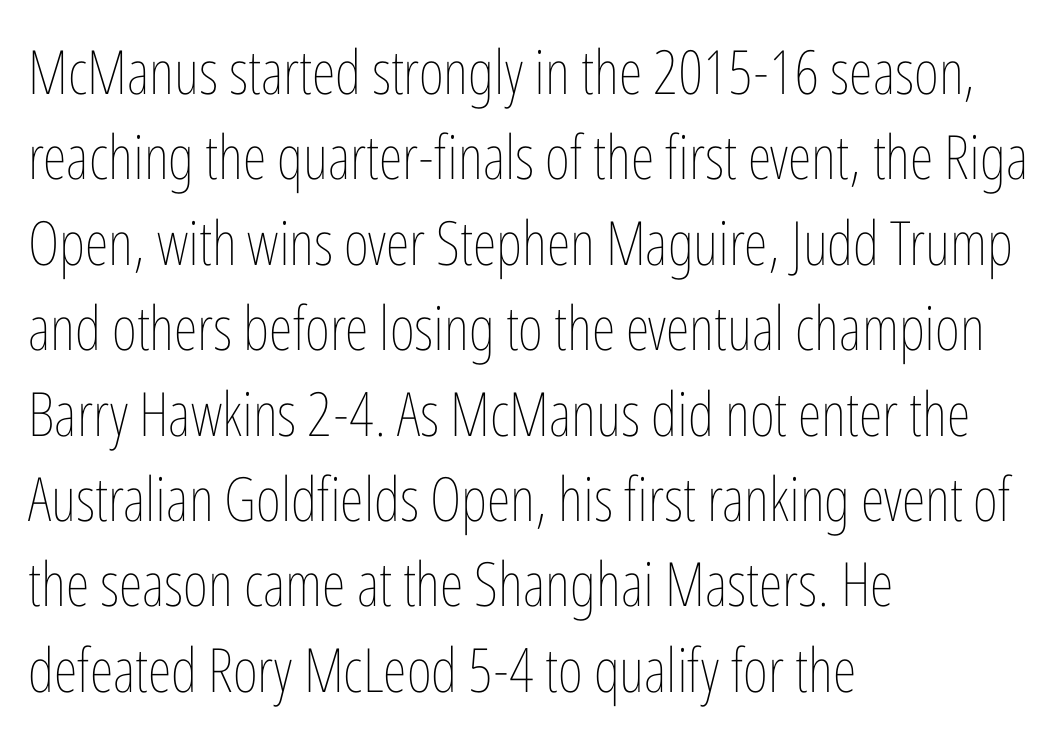
The image shows 61 px thin, condensed type, upright; set left-aligned, normal line spacing (1.4x), normal letter spacing, not underlined; low stroke contrast and a medium x-height.
